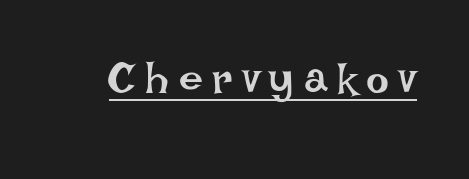
Q: Is the text bold? A: No.
Q: Is the text italic (slanted)? A: No, it is upright.
Q: Is the text underlined? A: Yes.
Q: Is the spacing between letters normal or unusually wide? A: Unusually wide.
Q: Width (condensed, normal, or wide)? A: Normal.
Q: Stroke contrast? A: Low.
Q: x-height? A: Large.
Q: Monospaced? A: No.
